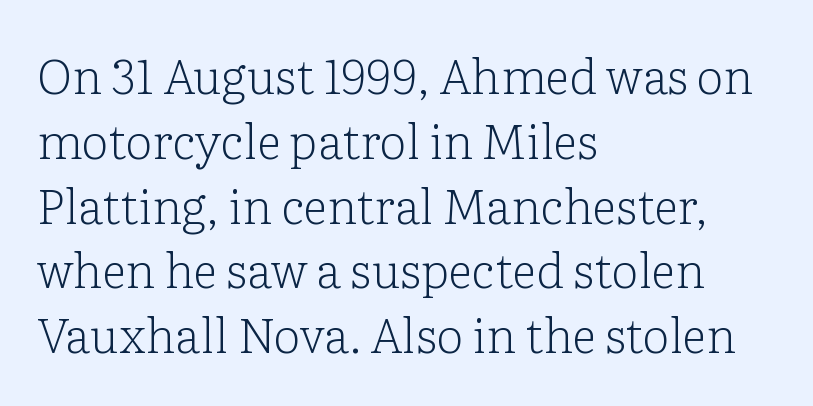
Q: Is the text bold? A: No.
Q: Is the text italic (slanted)? A: No, it is upright.
Q: Is the typeface a serif or a sans-serif typeface? A: Serif.
Q: Is the text underlined? A: No.
Q: How is the paragraph aligned? A: Left-aligned.
Q: Is the spacing between letters normal or unusually wide? A: Normal.
Q: Is the spacing between lines tight, normal or loose? A: Normal.
Q: Width (condensed, normal, or wide)? A: Normal.
Q: Stroke contrast? A: Low.
Q: x-height? A: Medium.
Q: Monospaced? A: No.
